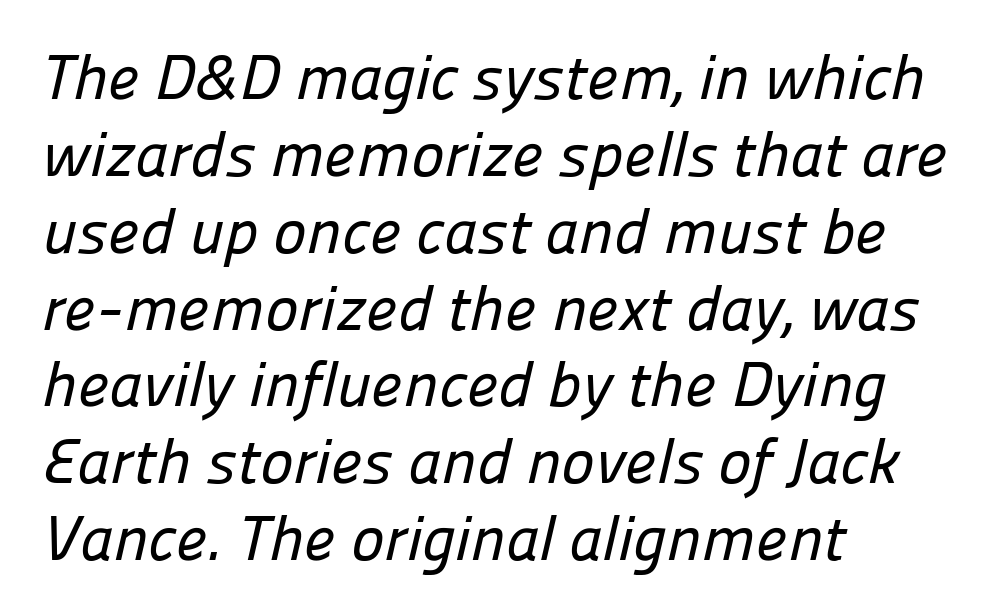
Q: Is the typeface a serif or a sans-serif typeface? A: Sans-serif.
Q: Is the text underlined? A: No.
Q: How is the paragraph aligned? A: Left-aligned.
Q: Is the spacing between letters normal or unusually wide? A: Normal.
Q: Width (condensed, normal, or wide)? A: Normal.
Q: Stroke contrast? A: Low.
Q: x-height? A: Medium.
Q: Monospaced? A: No.
